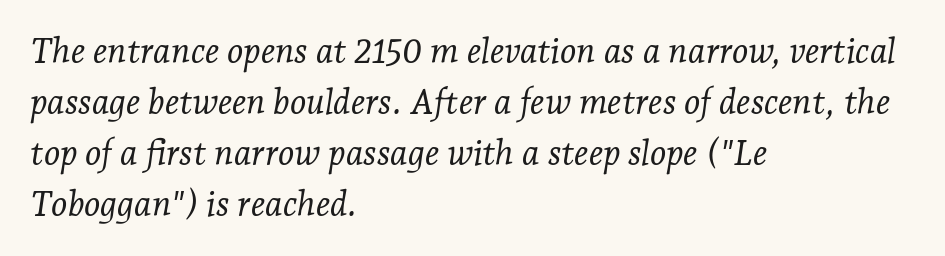
The image shows 35 px light serif type, italic (leaning right); set left-aligned, normal line spacing (1.46x), normal letter spacing, not underlined; low stroke contrast and a medium x-height.
